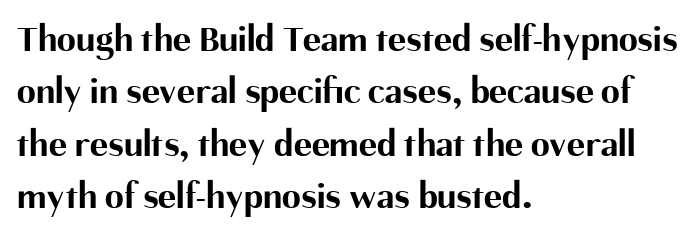
The image shows 38 px bold sans-serif type, upright; set left-aligned, normal line spacing (1.38x), normal letter spacing, not underlined; medium stroke contrast and a medium x-height.
